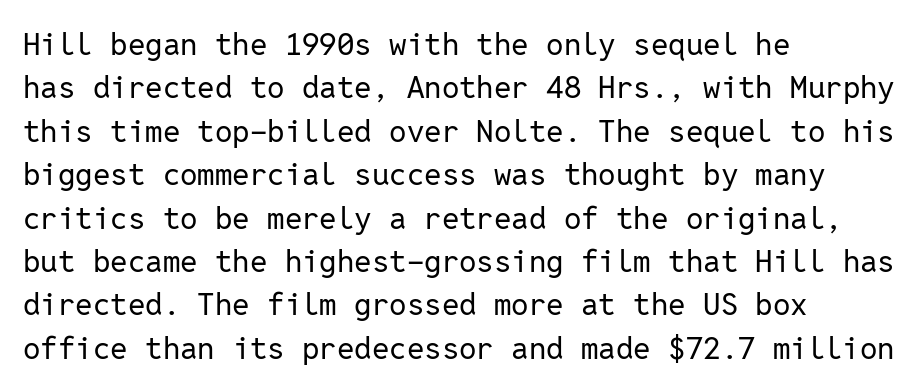
{"serif": "no", "italic": "no", "bold": "no", "weight": "regular", "width": "normal", "stroke_contrast": "low", "x_height": "medium", "monospaced": "yes", "underline": "no", "align": "left", "line_spacing": "normal", "line_spacing_ratio": 1.4, "letter_spacing": "normal", "letter_spacing_em": 0.0, "glyph_px": 31}
